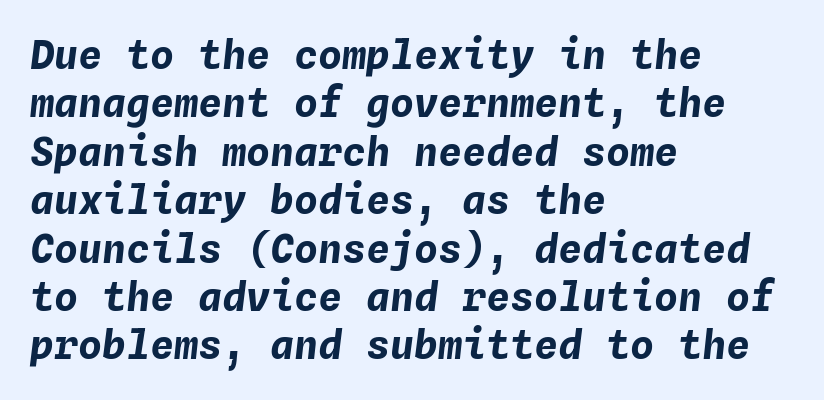
{"italic": "yes", "lean": "right", "slant_degrees": 4, "bold": "yes", "weight": "bold", "width": "normal", "stroke_contrast": "low", "x_height": "medium", "monospaced": "yes", "underline": "no", "align": "left", "line_spacing_ratio": 1.21, "letter_spacing": "normal", "letter_spacing_em": 0.0, "glyph_px": 40}
